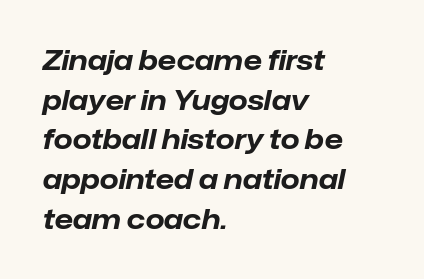
Yep, that's italic — everything's leaning. Has an underline been added? It has not. The ragged edge is on the right, which tells us the setting is flush left. Quick note: interline space is typical. The rendering uses a bold face; every stroke is thick and dark.
